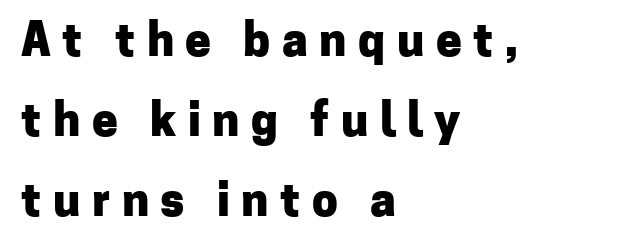
The image shows 46 px heavy sans-serif type, upright; set left-aligned, line spacing 1.74x, unusually wide letter spacing (+0.25 em), not underlined; low stroke contrast and a medium x-height.
